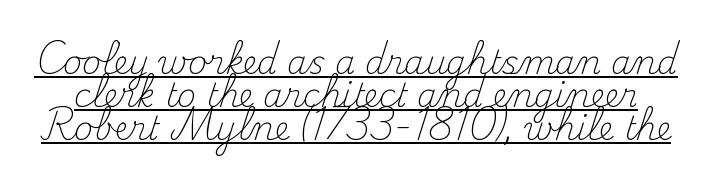
Q: Is the text bold? A: No.
Q: Is the text italic (slanted)? A: Yes.
Q: Is the typeface a serif or a sans-serif typeface? A: Serif.
Q: Is the text underlined? A: Yes.
Q: Is the spacing between letters normal or unusually wide? A: Normal.
Q: Is the spacing between lines tight, normal or loose? A: Tight.
Q: Width (condensed, normal, or wide)? A: Normal.
Q: Stroke contrast? A: Medium.
Q: x-height? A: Small.
Q: Monospaced? A: No.
